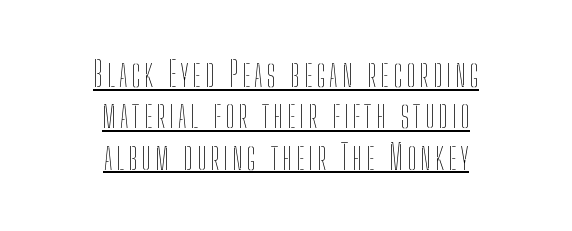
The image shows 34 px thin, condensed type, upright; set centered, line spacing 1.22x, underlined; low stroke contrast and a medium x-height.
